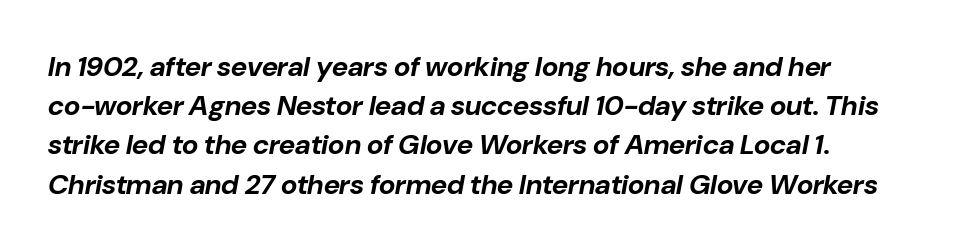
Notice how thick the strokes are: this is what a full bold looks like. Yep, that's italic — everything's leaning. Letter spacing: default. Successive baselines arrive at the customary interval. A typesetter would call this proportional, since set widths differ per character. A bare baseline throughout the passage.
